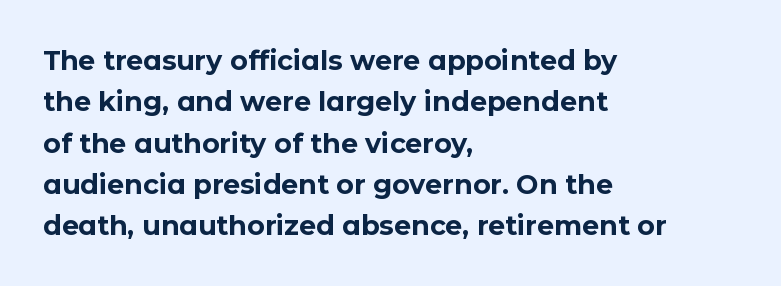
Q: Is the text bold? A: Yes.
Q: Is the text italic (slanted)? A: No, it is upright.
Q: Is the text underlined? A: No.
Q: How is the paragraph aligned? A: Left-aligned.
Q: Is the spacing between letters normal or unusually wide? A: Normal.
Q: Is the spacing between lines tight, normal or loose? A: Normal.
